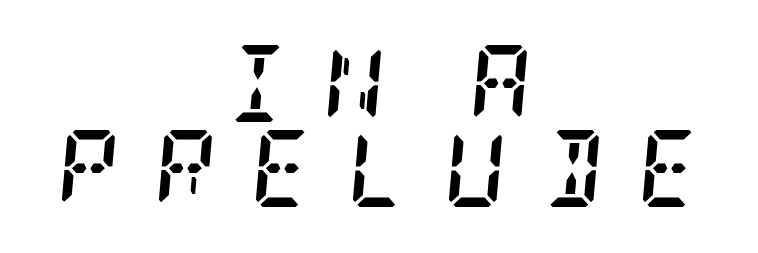
{"serif": "yes", "italic": "yes", "lean": "right", "slant_degrees": 5, "bold": "yes", "weight": "semibold", "width": "condensed", "stroke_contrast": "low", "x_height": "large", "underline": "no", "align": "center", "line_spacing": "tight", "line_spacing_ratio": 1.11, "letter_spacing": "wide", "letter_spacing_em": 0.44, "glyph_px": 77}
